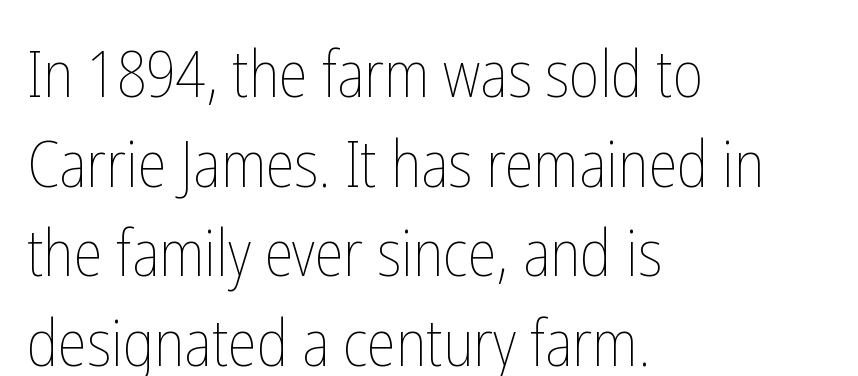
The image shows 65 px thin, condensed type, upright; set left-aligned, normal line spacing (1.38x), normal letter spacing, not underlined; low stroke contrast and a medium x-height.
